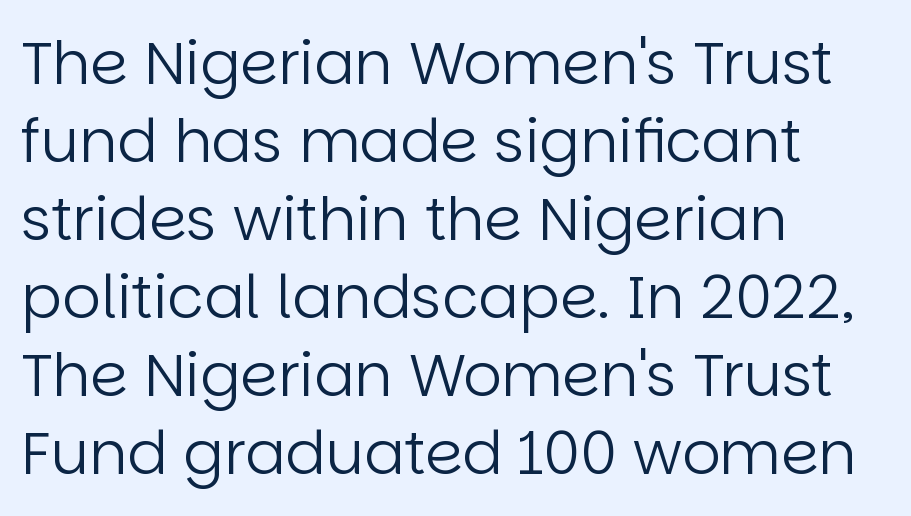
Here the designer chose a conventional face with non-uniform glyph widths. One glance says typical: line gaps are just what's usual. Upright lettering throughout. Plain, unruled lines of type. You could call the tracking neutral — neither tight nor loose.
